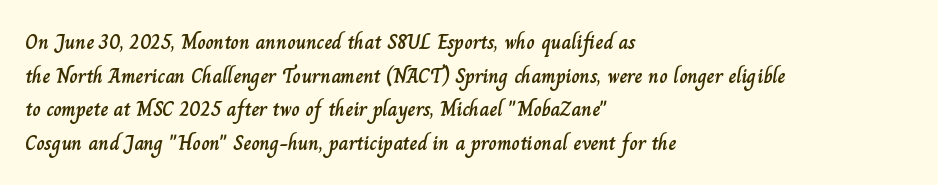
{"underline": "no", "align": "left", "line_spacing": "normal", "line_spacing_ratio": 1.6, "letter_spacing": "normal", "letter_spacing_em": 0.0, "glyph_px": 21}
